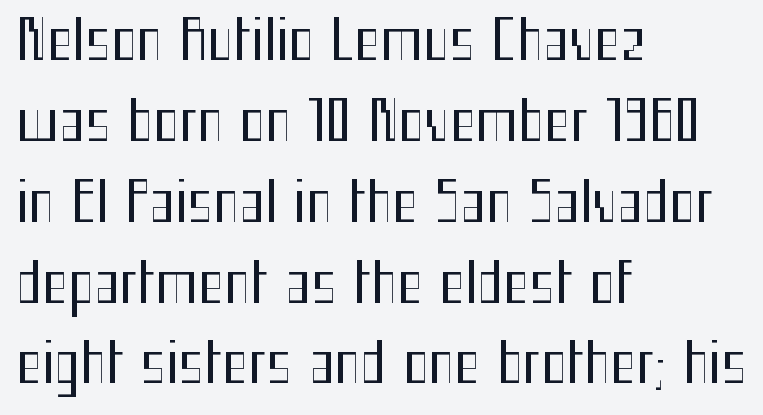
Q: Is the text bold? A: No.
Q: Is the text italic (slanted)? A: No, it is upright.
Q: Is the typeface a serif or a sans-serif typeface? A: Sans-serif.
Q: Is the text underlined? A: No.
Q: How is the paragraph aligned? A: Left-aligned.
Q: Is the spacing between letters normal or unusually wide? A: Normal.
Q: Is the spacing between lines tight, normal or loose? A: Normal.
Q: Width (condensed, normal, or wide)? A: Condensed.
Q: Stroke contrast? A: Medium.
Q: x-height? A: Medium.
Q: Monospaced? A: No.
